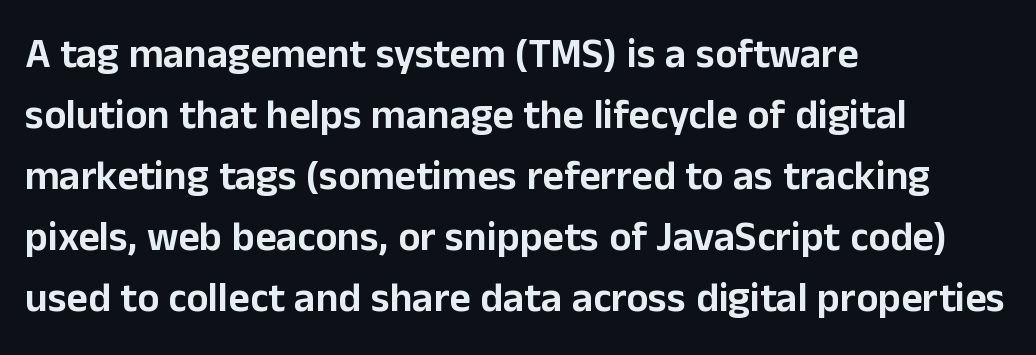
Q: Is the text italic (slanted)? A: No, it is upright.
Q: Is the typeface a serif or a sans-serif typeface? A: Sans-serif.
Q: Is the text underlined? A: No.
Q: How is the paragraph aligned? A: Left-aligned.
Q: Is the spacing between letters normal or unusually wide? A: Normal.
Q: Is the spacing between lines tight, normal or loose? A: Normal.
Q: Width (condensed, normal, or wide)? A: Normal.
Q: Stroke contrast? A: Low.
Q: x-height? A: Medium.
Q: Monospaced? A: No.
